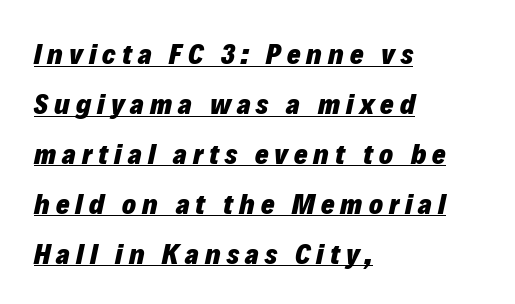
{"italic": "yes", "lean": "right", "slant_degrees": 12, "bold": "yes", "weight": "heavy", "width": "normal", "stroke_contrast": "low", "x_height": "medium", "monospaced": "no", "underline": "yes", "align": "left", "line_spacing_ratio": 1.72, "letter_spacing": "wide", "letter_spacing_em": 0.21, "glyph_px": 29}
